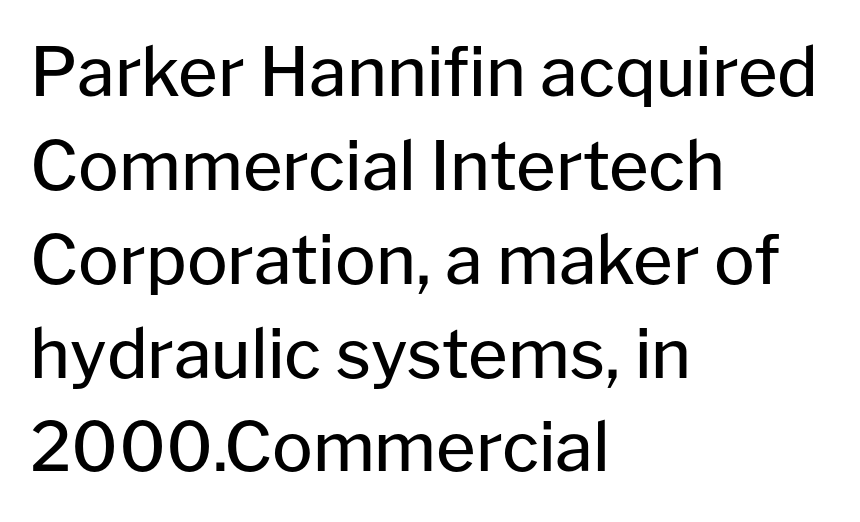
{"serif": "no", "italic": "no", "bold": "no", "weight": "regular", "width": "normal", "stroke_contrast": "low", "x_height": "medium", "monospaced": "no", "underline": "no", "align": "left", "line_spacing": "normal", "line_spacing_ratio": 1.38, "letter_spacing": "normal", "letter_spacing_em": 0.0, "glyph_px": 68}
